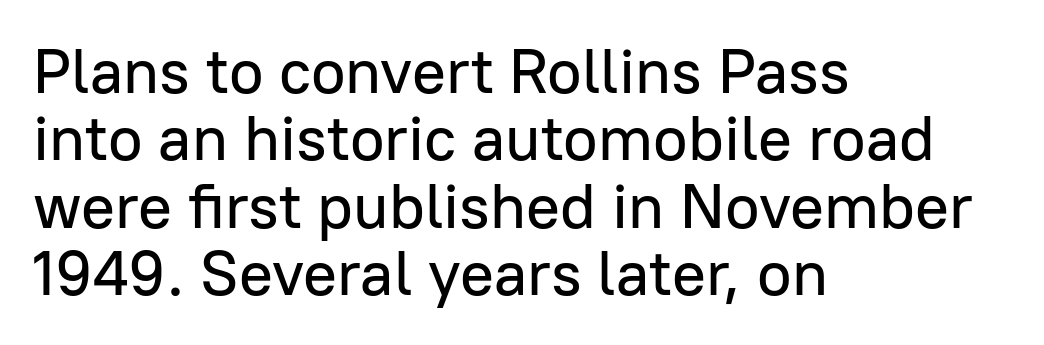
The passage shown is typed in a proportional face where columns would drift. Upright lettering throughout. These lines stack with their left ends in a neat column. Reading down the column, the eye jumps only a short way to each next line. The letters sit at their default tracking, neither squeezed nor spread.
